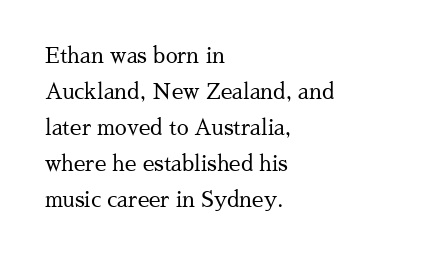
The image shows 21 px text type, upright; set left-aligned, line spacing 1.72x, normal letter spacing, not underlined.
